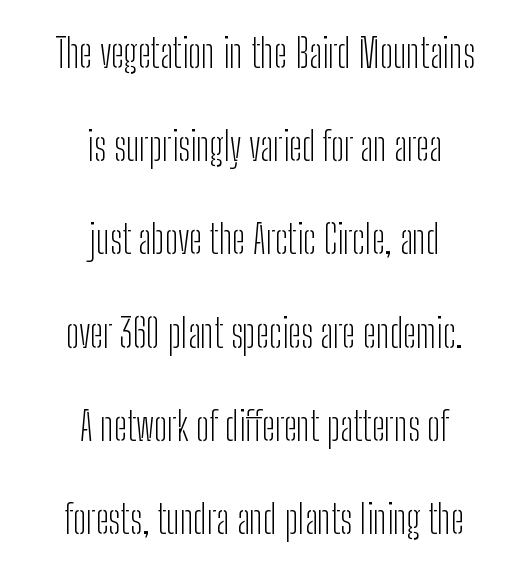
The rendering uses natural spacing where letterforms have individual widths. Upright lettering throughout. Unbolded letterforms with no extra heft. Characters follow at the spacing the type designer built in.
